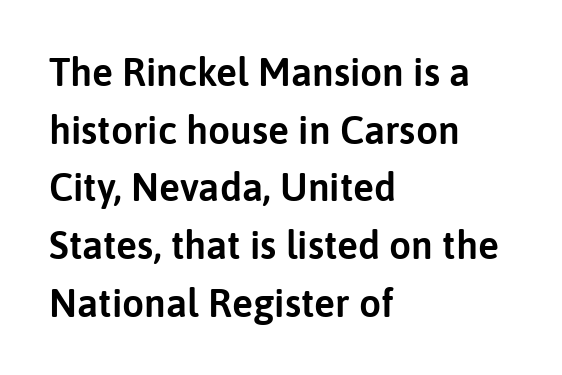
Glyph-to-glyph distance matches everyday printed text. Upright lettering throughout. Vertically, the passage feels balanced, rows spaced as you'd expect. Quick note: underline off. These lines are rendered in a variable-pitch font.
